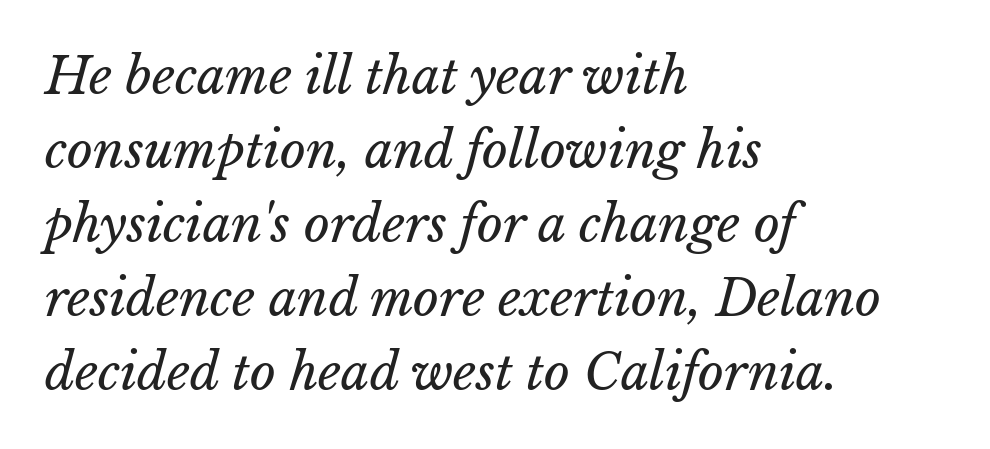
The image shows 50 px regular-weight type; set left-aligned, normal line spacing (1.48x), normal letter spacing, not underlined; low stroke contrast and a medium x-height.
